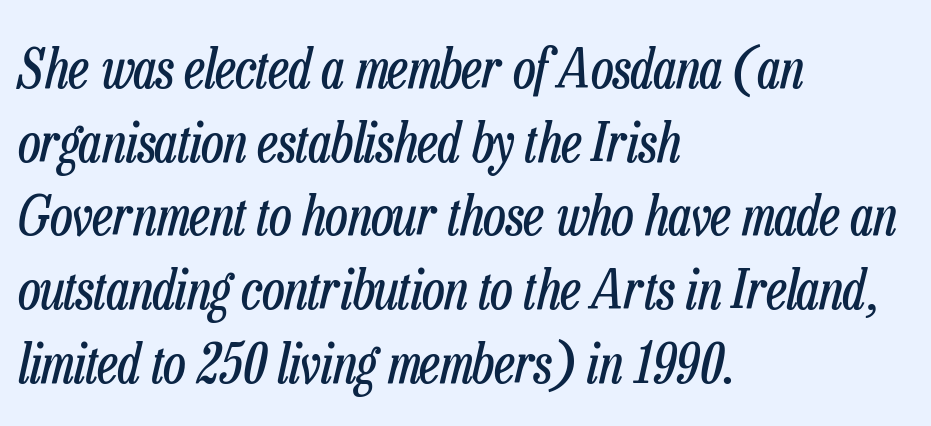
{"italic": "yes", "lean": "right", "slant_degrees": 13, "bold": "no", "weight": "regular", "width": "condensed", "stroke_contrast": "low", "x_height": "medium", "monospaced": "no", "underline": "no", "align": "left", "line_spacing": "normal", "line_spacing_ratio": 1.34, "letter_spacing": "normal", "letter_spacing_em": 0.0, "glyph_px": 55}
